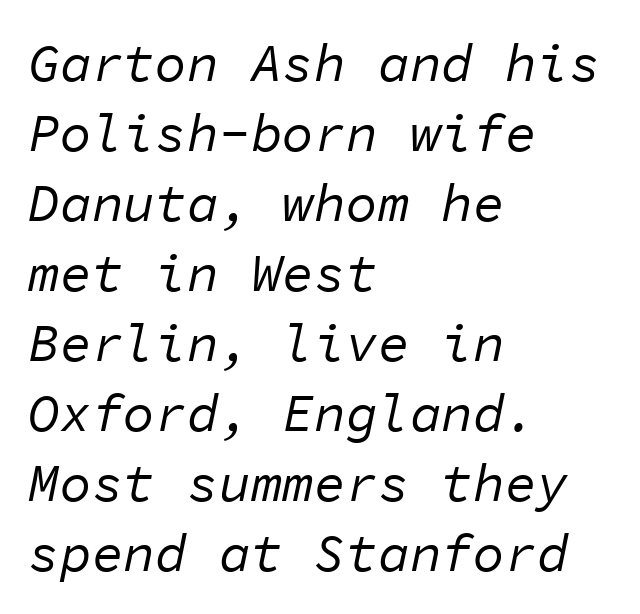
Q: Is the text bold? A: No.
Q: Is the text italic (slanted)? A: Yes, it leans right by about 11 degrees.
Q: Is the text underlined? A: No.
Q: How is the paragraph aligned? A: Left-aligned.
Q: Is the spacing between letters normal or unusually wide? A: Normal.
Q: Is the spacing between lines tight, normal or loose? A: Normal.
Q: Width (condensed, normal, or wide)? A: Normal.
Q: Stroke contrast? A: Low.
Q: x-height? A: Medium.
Q: Monospaced? A: Yes.
